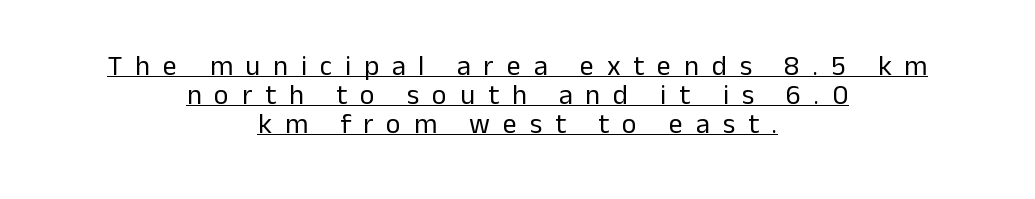
Q: Is the text bold? A: No.
Q: Is the text italic (slanted)? A: No, it is upright.
Q: Is the typeface a serif or a sans-serif typeface? A: Sans-serif.
Q: Is the text underlined? A: Yes.
Q: How is the paragraph aligned? A: Centered.
Q: Is the spacing between letters normal or unusually wide? A: Unusually wide.
Q: Is the spacing between lines tight, normal or loose? A: Tight.
Q: Width (condensed, normal, or wide)? A: Normal.
Q: Stroke contrast? A: Low.
Q: x-height? A: Medium.
Q: Monospaced? A: No.
